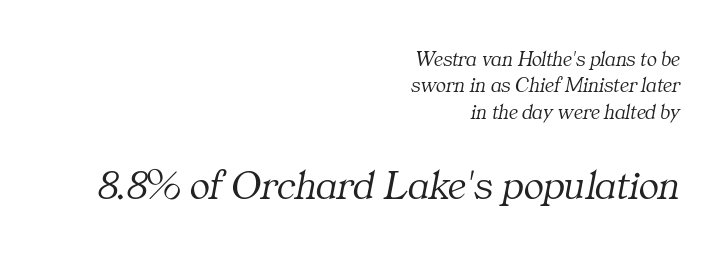
{"serif": "yes", "italic": "yes", "lean": "right", "slant_degrees": 11, "bold": "no", "weight": "light", "width": "normal", "stroke_contrast": "medium", "x_height": "medium", "monospaced": "no", "underline": "no", "align": "right", "line_spacing": "normal", "line_spacing_ratio": 1.26, "letter_spacing": "normal", "letter_spacing_em": 0.0, "larger_block": "second", "size_ratio": 2.0, "glyph_px": 42}
